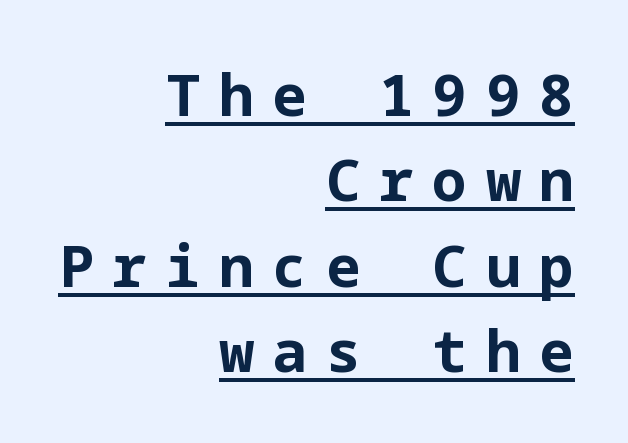
The image shows 58 px bold sans-serif type, upright; set right-aligned, normal line spacing (1.47x), unusually wide letter spacing (+0.32 em), underlined; low stroke contrast and a medium x-height.
